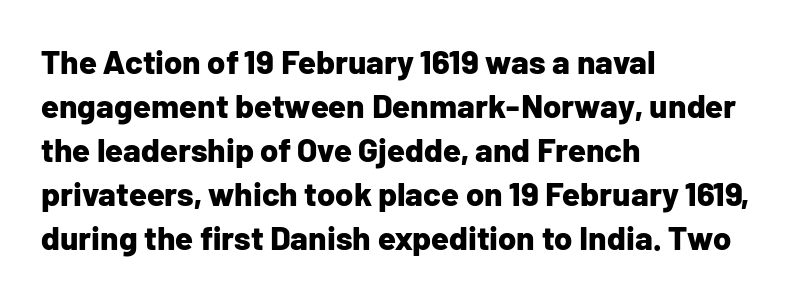
Q: Is the text bold? A: Yes.
Q: Is the text italic (slanted)? A: No, it is upright.
Q: Is the typeface a serif or a sans-serif typeface? A: Sans-serif.
Q: Is the text underlined? A: No.
Q: How is the paragraph aligned? A: Left-aligned.
Q: Is the spacing between letters normal or unusually wide? A: Normal.
Q: Is the spacing between lines tight, normal or loose? A: Normal.
Q: Width (condensed, normal, or wide)? A: Normal.
Q: Stroke contrast? A: Low.
Q: x-height? A: Medium.
Q: Monospaced? A: No.
